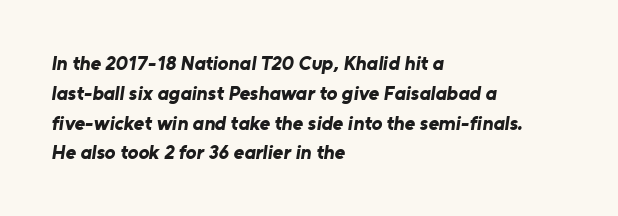
{"bold": "yes", "underline": "no", "align": "left", "line_spacing": "normal", "line_spacing_ratio": 1.49, "letter_spacing": "normal", "letter_spacing_em": 0.0, "glyph_px": 20}
